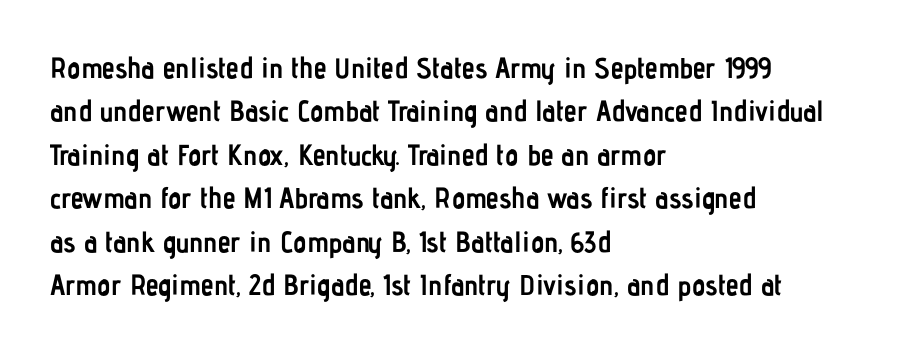
The image shows 29 px semibold, condensed sans-serif type, upright; set left-aligned, normal line spacing (1.5x), normal letter spacing, not underlined; low stroke contrast and a medium x-height.
